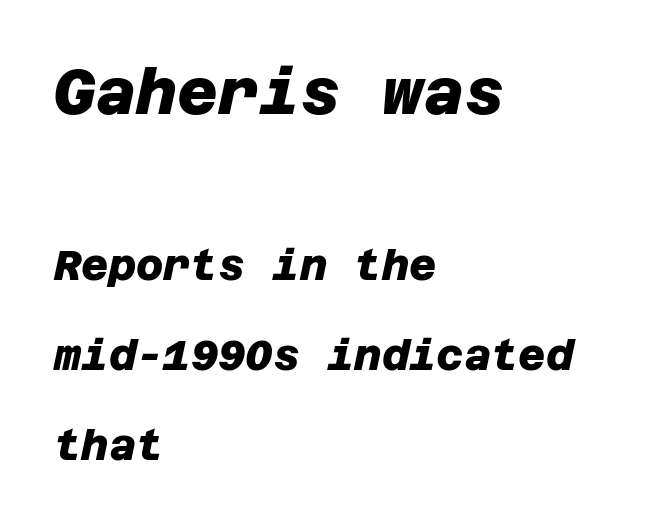
The image shows 63 px heavy sans-serif type; set left-aligned, loose line spacing (2.15x), normal letter spacing, not underlined; the first (top) block is 1.5x larger; low stroke contrast and a large x-height.
